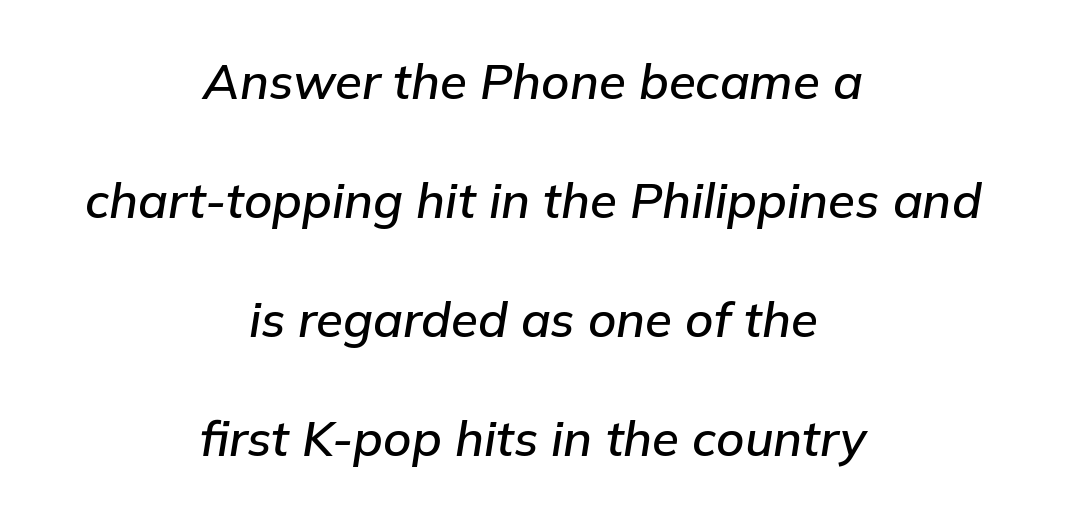
Q: Is the text italic (slanted)? A: Yes, it leans right by about 9 degrees.
Q: Is the text underlined? A: No.
Q: How is the paragraph aligned? A: Centered.
Q: Is the spacing between letters normal or unusually wide? A: Normal.
Q: Is the spacing between lines tight, normal or loose? A: Loose.
Q: Width (condensed, normal, or wide)? A: Normal.
Q: Stroke contrast? A: Low.
Q: x-height? A: Medium.
Q: Monospaced? A: No.
